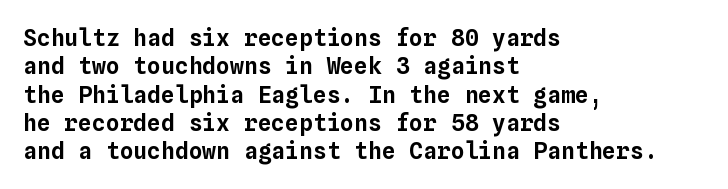
Q: Is the text italic (slanted)? A: No, it is upright.
Q: Is the text underlined? A: No.
Q: How is the paragraph aligned? A: Left-aligned.
Q: Is the spacing between letters normal or unusually wide? A: Normal.
